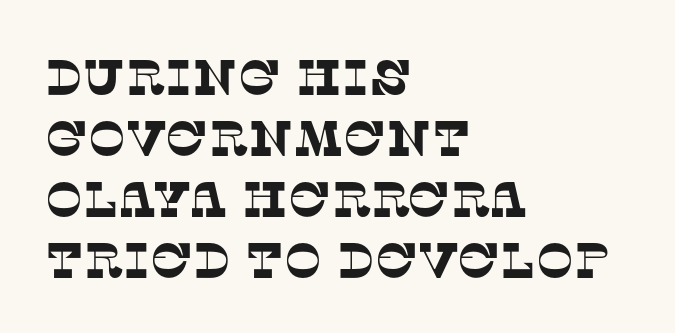
{"serif": "yes", "width": "normal", "stroke_contrast": "low", "x_height": "large", "monospaced": "no", "underline": "no", "align": "left", "line_spacing_ratio": 1.22, "letter_spacing": "normal", "letter_spacing_em": 0.0, "glyph_px": 50}
